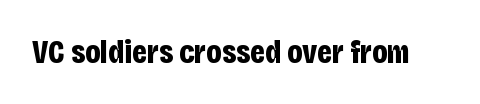
The image shows 33 px bold, condensed sans-serif type, upright; set normal letter spacing, not underlined; low stroke contrast and a large x-height.
